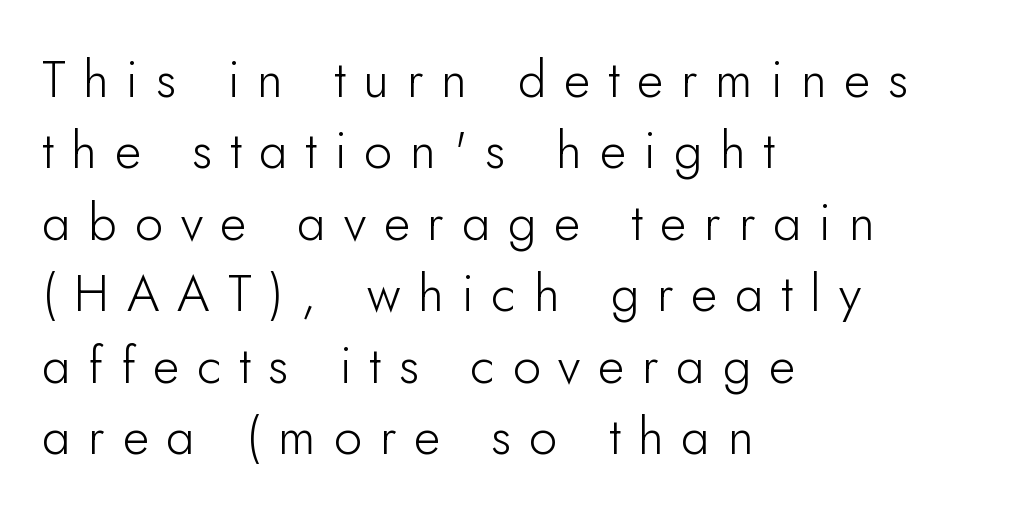
Q: Is the text bold? A: No.
Q: Is the text italic (slanted)? A: No, it is upright.
Q: Is the typeface a serif or a sans-serif typeface? A: Sans-serif.
Q: Is the text underlined? A: No.
Q: How is the paragraph aligned? A: Left-aligned.
Q: Is the spacing between letters normal or unusually wide? A: Unusually wide.
Q: Is the spacing between lines tight, normal or loose? A: Normal.
Q: Width (condensed, normal, or wide)? A: Normal.
Q: Stroke contrast? A: Low.
Q: x-height? A: Small.
Q: Monospaced? A: No.
